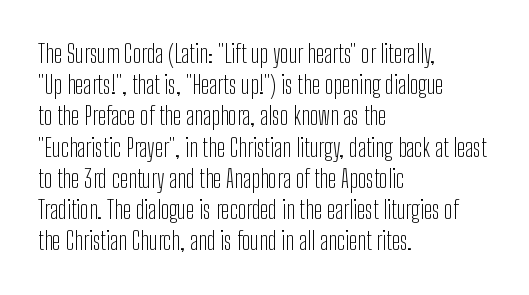
Spacing between characters is what you'd get straight out of the box. Ordinary non-slanted type is in use. The compositor pushed each line to the left boundary. Rows of type keep a routine distance in the vertical direction.
